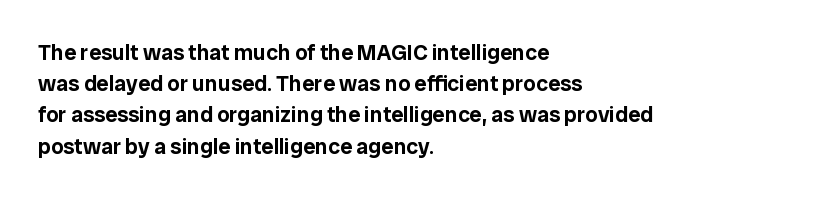
{"italic": "no", "underline": "no", "align": "left", "line_spacing": "normal", "line_spacing_ratio": 1.42, "letter_spacing": "normal", "letter_spacing_em": 0.0, "glyph_px": 22}
